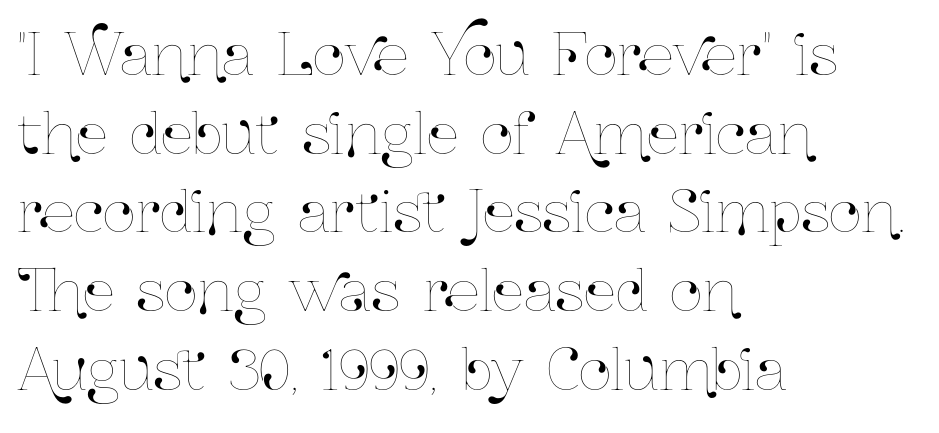
{"italic": "no", "width": "condensed", "stroke_contrast": "low", "x_height": "medium", "monospaced": "no", "underline": "no", "align": "left", "line_spacing": "normal", "line_spacing_ratio": 1.38, "letter_spacing": "normal", "letter_spacing_em": 0.0, "glyph_px": 57}
